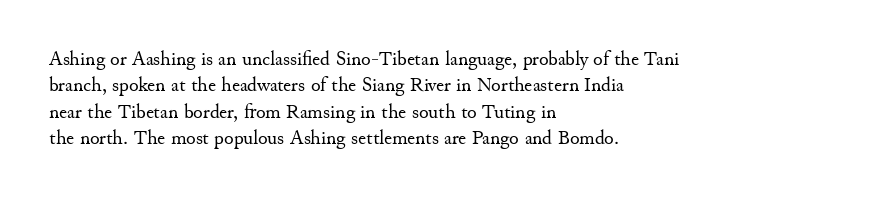
The image shows 20 px text type, upright; set left-aligned, normal line spacing (1.32x), normal letter spacing, not underlined.
